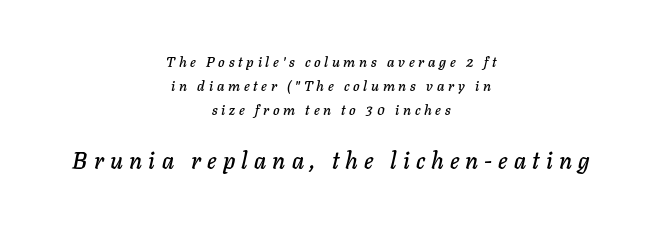
The image shows 23 px text type, italic (leaning right); set centered, line spacing 1.73x, unusually wide letter spacing (+0.27 em), not underlined; the second (bottom) block is 1.64x larger.
